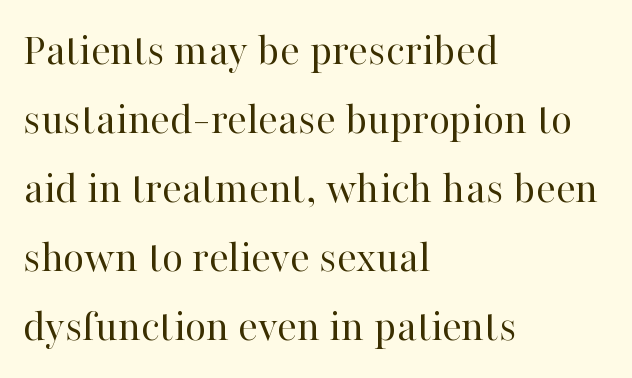
{"serif": "yes", "italic": "no", "bold": "no", "weight": "regular", "width": "normal", "stroke_contrast": "high", "x_height": "medium", "monospaced": "no", "underline": "no", "align": "left", "line_spacing": "normal", "line_spacing_ratio": 1.5, "letter_spacing": "normal", "letter_spacing_em": 0.0, "glyph_px": 46}
